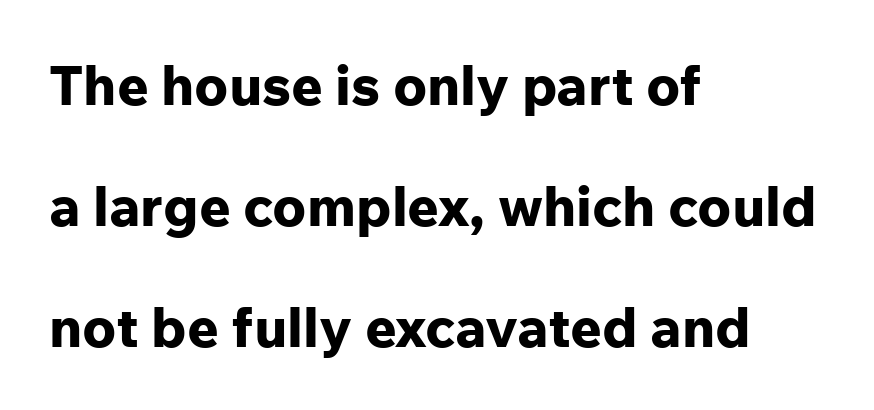
Q: Is the text bold? A: Yes.
Q: Is the text italic (slanted)? A: No, it is upright.
Q: Is the typeface a serif or a sans-serif typeface? A: Sans-serif.
Q: Is the text underlined? A: No.
Q: How is the paragraph aligned? A: Left-aligned.
Q: Is the spacing between letters normal or unusually wide? A: Normal.
Q: Is the spacing between lines tight, normal or loose? A: Loose.
Q: Width (condensed, normal, or wide)? A: Normal.
Q: Stroke contrast? A: Low.
Q: x-height? A: Medium.
Q: Monospaced? A: No.
